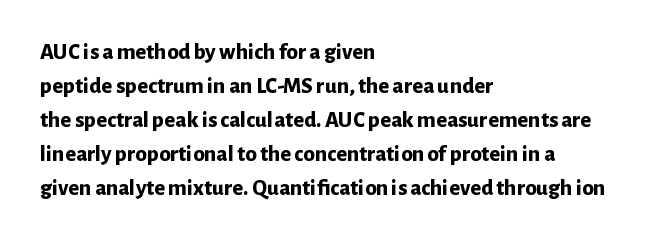
{"italic": "no", "bold": "yes", "underline": "no", "align": "left", "line_spacing": "normal", "line_spacing_ratio": 1.48, "letter_spacing": "normal", "letter_spacing_em": 0.0, "glyph_px": 23}
